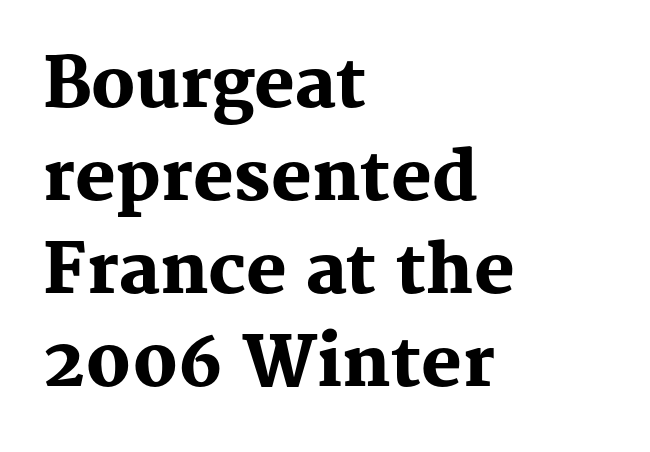
{"serif": "yes", "italic": "no", "bold": "yes", "weight": "heavy", "width": "normal", "stroke_contrast": "medium", "x_height": "medium", "monospaced": "no", "underline": "no", "align": "left", "line_spacing": "normal", "line_spacing_ratio": 1.37, "letter_spacing": "normal", "letter_spacing_em": 0.0, "glyph_px": 68}
